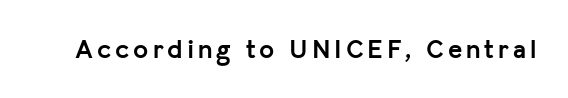
The lettering holds an erect, upright posture throughout. Check the space under the baseline: it is left empty. Does the weight exceed regular? Yes, all the way to bold.
